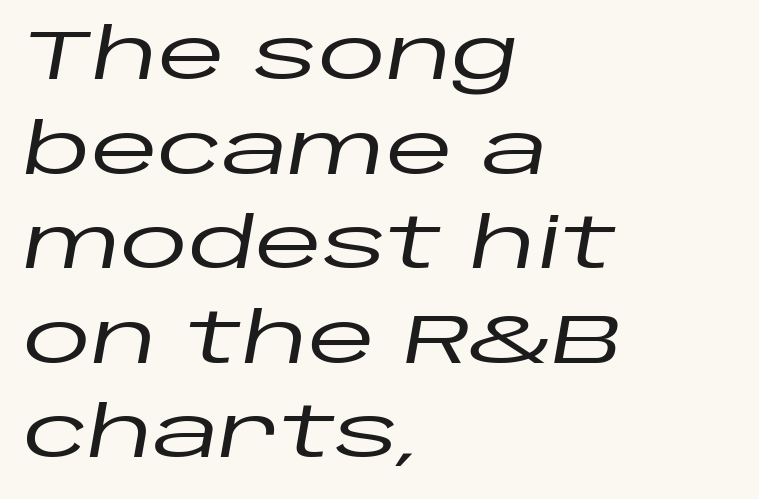
The image shows 69 px wide type, italic (leaning right); set left-aligned, normal line spacing (1.37x), normal letter spacing, not underlined; low stroke contrast and a large x-height.
